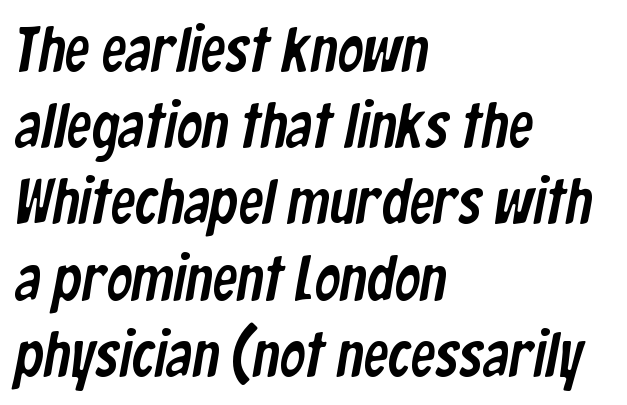
Q: Is the typeface a serif or a sans-serif typeface? A: Sans-serif.
Q: Is the text underlined? A: No.
Q: How is the paragraph aligned? A: Left-aligned.
Q: Is the spacing between letters normal or unusually wide? A: Normal.
Q: Width (condensed, normal, or wide)? A: Condensed.
Q: Stroke contrast? A: Low.
Q: x-height? A: Medium.
Q: Monospaced? A: No.
